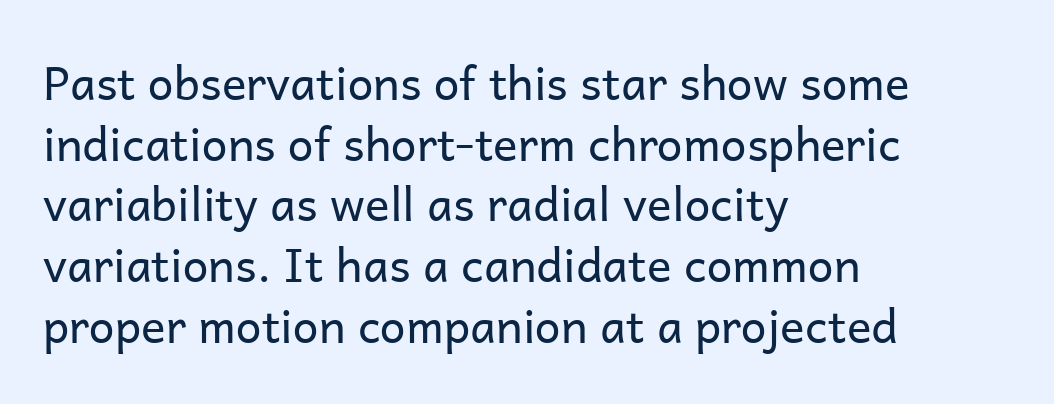
{"serif": "no", "italic": "no", "bold": "no", "weight": "regular", "width": "normal", "stroke_contrast": "low", "x_height": "medium", "monospaced": "no", "underline": "no", "align": "left", "line_spacing": "normal", "line_spacing_ratio": 1.32, "letter_spacing": "normal", "letter_spacing_em": 0.0, "glyph_px": 46}
